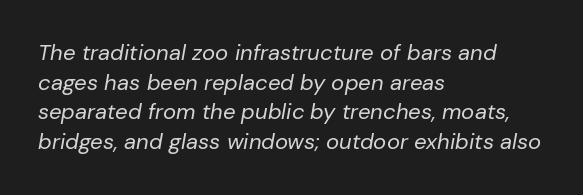
{"italic": "yes", "lean": "right", "slant_degrees": 10, "bold": "no", "underline": "no", "align": "left", "line_spacing": "normal", "line_spacing_ratio": 1.35, "letter_spacing": "normal", "letter_spacing_em": 0.0, "glyph_px": 22}
